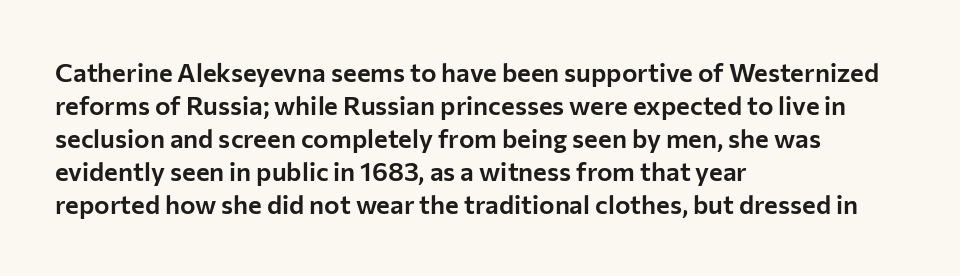
{"italic": "no", "underline": "no", "align": "left", "line_spacing": "normal", "line_spacing_ratio": 1.27, "letter_spacing": "normal", "letter_spacing_em": 0.0, "glyph_px": 26}
